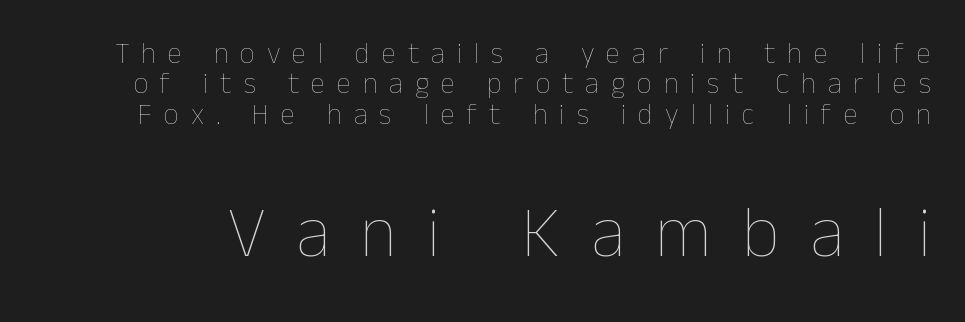
Q: Is the text bold? A: No.
Q: Is the text italic (slanted)? A: No, it is upright.
Q: Is the text underlined? A: No.
Q: Is the spacing between letters normal or unusually wide? A: Unusually wide.
Q: Is the spacing between lines tight, normal or loose? A: Tight.
Q: Which block of text is set in a larger size, the first (top) or the second (bottom)? A: The second (bottom) one.
Q: Width (condensed, normal, or wide)? A: Normal.
Q: Stroke contrast? A: Low.
Q: x-height? A: Medium.
Q: Monospaced? A: No.
